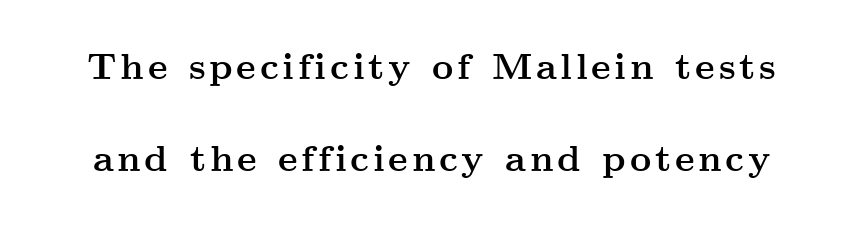
{"serif": "yes", "italic": "no", "bold": "yes", "weight": "semibold", "width": "wide", "stroke_contrast": "medium", "x_height": "small", "monospaced": "no", "underline": "no", "line_spacing": "loose", "line_spacing_ratio": 2.5, "glyph_px": 37}
